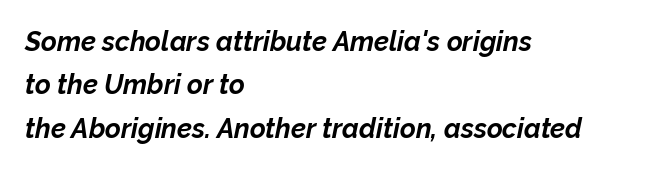
Does the leading feel generous? No, just average. Each glyph is drawn with heavy, bold strokes. How are the letters spaced? Ordinarily, with no added tracking. Tall strokes in this sample are angled rather than plumb. Horizontally, the lines are justified to the leading edge only.
